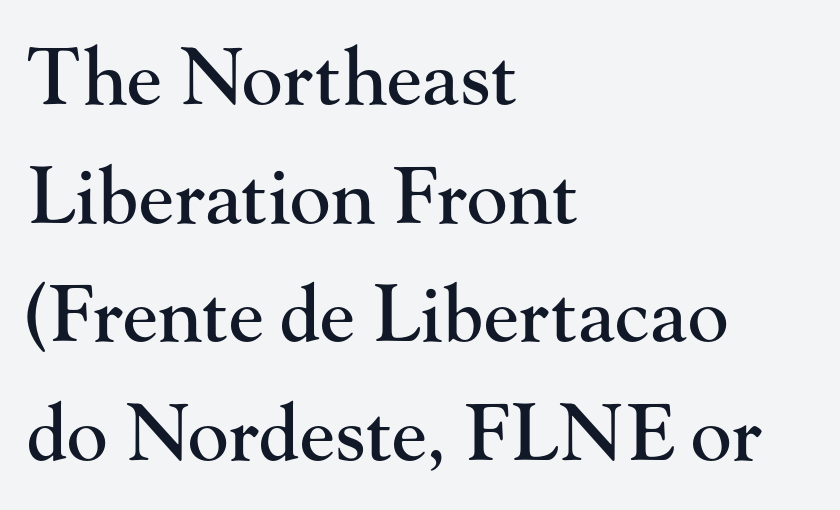
Q: Is the text italic (slanted)? A: No, it is upright.
Q: Is the typeface a serif or a sans-serif typeface? A: Serif.
Q: Is the text underlined? A: No.
Q: How is the paragraph aligned? A: Left-aligned.
Q: Is the spacing between letters normal or unusually wide? A: Normal.
Q: Is the spacing between lines tight, normal or loose? A: Normal.
Q: Width (condensed, normal, or wide)? A: Normal.
Q: Stroke contrast? A: High.
Q: x-height? A: Small.
Q: Monospaced? A: No.
